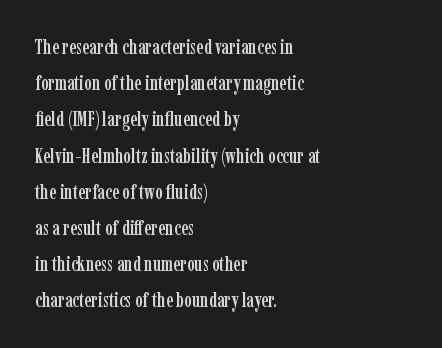
Visually the block forms a straight wall on the left and a jagged coastline on the right. You can tell it's not italic because the verticals are truly vertical. The letterforms sit shoulder to shoulder at normal distance. The glyphs are unaccompanied by any horizontal stroke below them.
